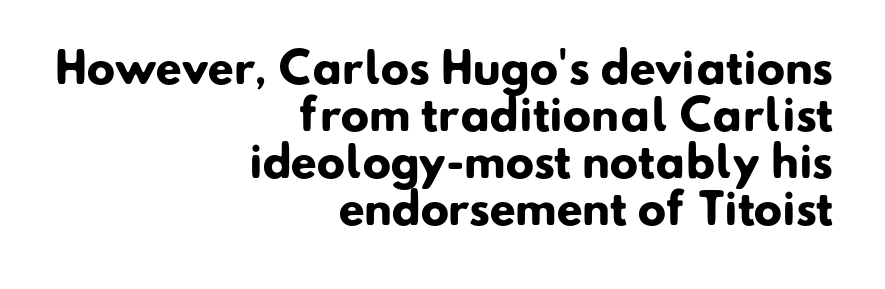
{"serif": "no", "bold": "yes", "weight": "heavy", "width": "normal", "stroke_contrast": "low", "x_height": "small", "monospaced": "no", "underline": "no", "align": "right", "line_spacing": "tight", "line_spacing_ratio": 1.12, "letter_spacing": "normal", "letter_spacing_em": 0.0, "glyph_px": 42}
